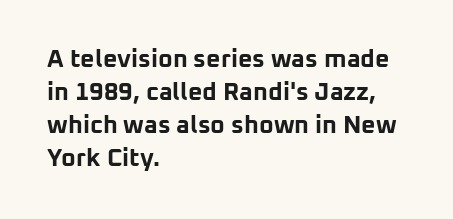
A full-strength bold gives these letters their thick strokes. The gaps between neighbouring characters are ordinary and unremarkable. The lines sit at an ordinary, default distance from one another. Descender tails drop into unmarked territory.
